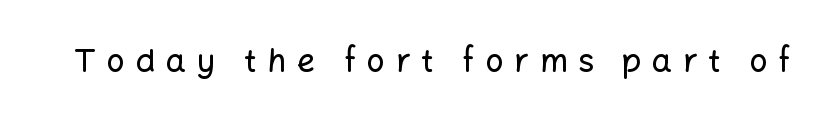
Q: Is the text italic (slanted)? A: No, it is upright.
Q: Is the typeface a serif or a sans-serif typeface? A: Sans-serif.
Q: Is the text underlined? A: No.
Q: Is the spacing between letters normal or unusually wide? A: Unusually wide.
Q: Width (condensed, normal, or wide)? A: Normal.
Q: Stroke contrast? A: Low.
Q: x-height? A: Medium.
Q: Monospaced? A: No.
